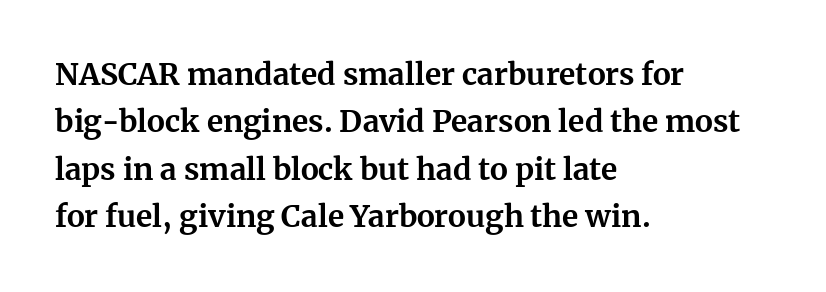
Q: Is the text bold? A: Yes.
Q: Is the text italic (slanted)? A: No, it is upright.
Q: Is the typeface a serif or a sans-serif typeface? A: Serif.
Q: Is the text underlined? A: No.
Q: How is the paragraph aligned? A: Left-aligned.
Q: Is the spacing between letters normal or unusually wide? A: Normal.
Q: Is the spacing between lines tight, normal or loose? A: Normal.
Q: Width (condensed, normal, or wide)? A: Normal.
Q: Stroke contrast? A: Medium.
Q: x-height? A: Medium.
Q: Monospaced? A: No.
